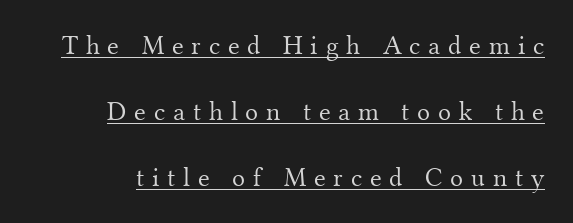
The image shows 27 px text type, upright; set right-aligned, loose line spacing (2.45x), unusually wide letter spacing (+0.29 em), underlined.
